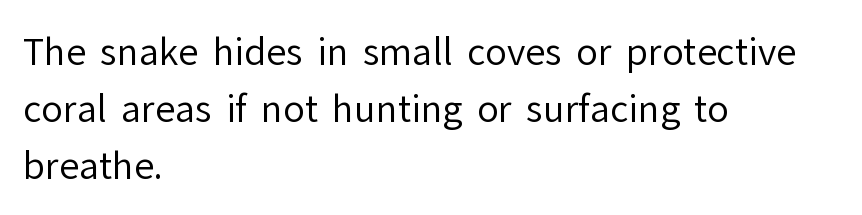
{"serif": "no", "italic": "no", "bold": "no", "weight": "regular", "width": "normal", "stroke_contrast": "low", "x_height": "medium", "monospaced": "no", "underline": "no", "align": "left", "line_spacing": "normal", "line_spacing_ratio": 1.59, "letter_spacing": "normal", "letter_spacing_em": 0.0, "glyph_px": 36}
